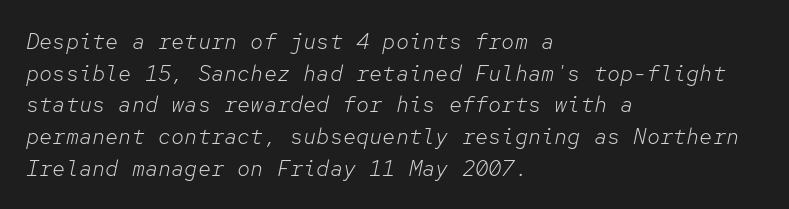
Q: Is the text bold? A: No.
Q: Is the text italic (slanted)? A: Yes, it leans right by about 12 degrees.
Q: Is the text underlined? A: No.
Q: How is the paragraph aligned? A: Left-aligned.
Q: Is the spacing between letters normal or unusually wide? A: Normal.
Q: Is the spacing between lines tight, normal or loose? A: Normal.
